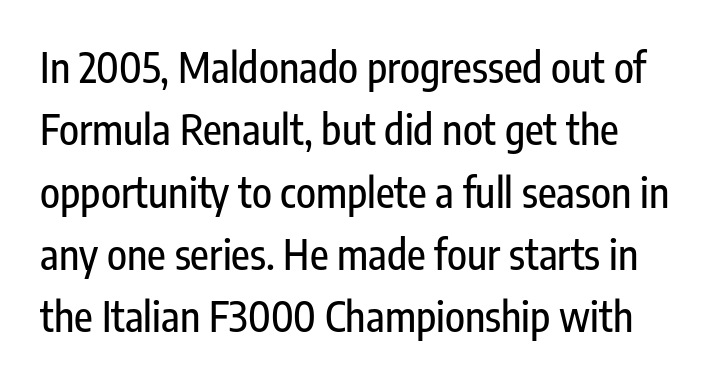
The image shows 41 px condensed sans-serif type, upright; set normal line spacing (1.52x), normal letter spacing, not underlined; low stroke contrast and a medium x-height.
